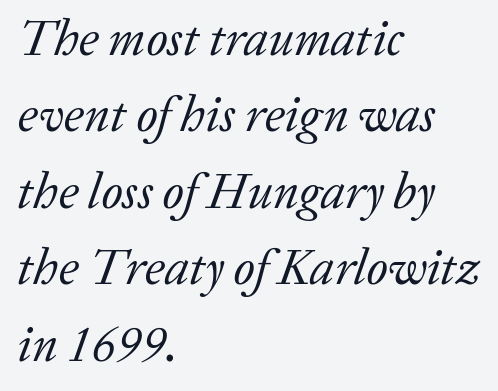
The image shows 50 px regular-weight serif type, italic (leaning right); set left-aligned, normal line spacing (1.53x), normal letter spacing, not underlined; low stroke contrast and a medium x-height.
